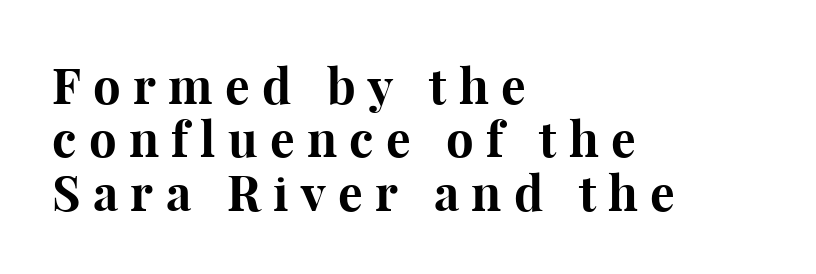
Q: Is the text bold? A: Yes.
Q: Is the text italic (slanted)? A: No, it is upright.
Q: Is the typeface a serif or a sans-serif typeface? A: Serif.
Q: Is the text underlined? A: No.
Q: How is the paragraph aligned? A: Left-aligned.
Q: Is the spacing between letters normal or unusually wide? A: Unusually wide.
Q: Is the spacing between lines tight, normal or loose? A: Tight.
Q: Width (condensed, normal, or wide)? A: Normal.
Q: Stroke contrast? A: High.
Q: x-height? A: Medium.
Q: Monospaced? A: No.
